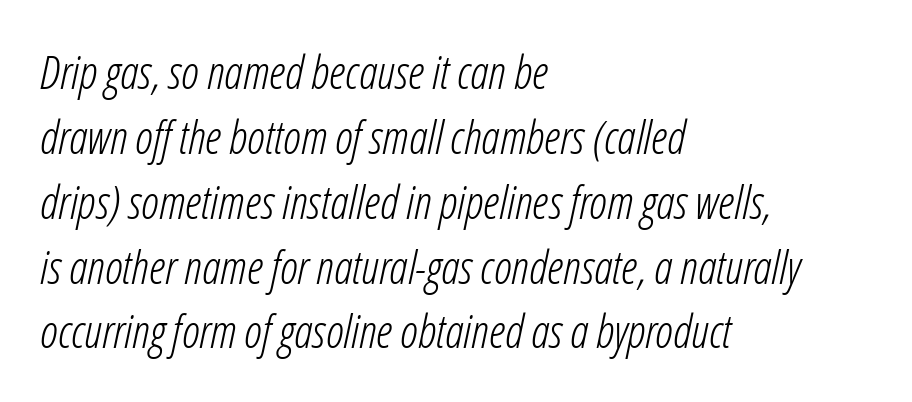
Q: Is the text bold? A: No.
Q: Is the text italic (slanted)? A: Yes, it leans right by about 12 degrees.
Q: Is the text underlined? A: No.
Q: How is the paragraph aligned? A: Left-aligned.
Q: Is the spacing between letters normal or unusually wide? A: Normal.
Q: Is the spacing between lines tight, normal or loose? A: Normal.
Q: Width (condensed, normal, or wide)? A: Condensed.
Q: Stroke contrast? A: Low.
Q: x-height? A: Medium.
Q: Monospaced? A: No.
